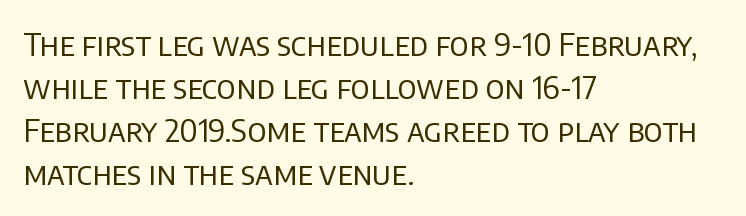
Q: Is the text bold? A: No.
Q: Is the text italic (slanted)? A: No, it is upright.
Q: Is the typeface a serif or a sans-serif typeface? A: Sans-serif.
Q: Is the text underlined? A: No.
Q: How is the paragraph aligned? A: Left-aligned.
Q: Is the spacing between letters normal or unusually wide? A: Normal.
Q: Is the spacing between lines tight, normal or loose? A: Normal.
Q: Width (condensed, normal, or wide)? A: Normal.
Q: Stroke contrast? A: Low.
Q: x-height? A: Large.
Q: Monospaced? A: No.
